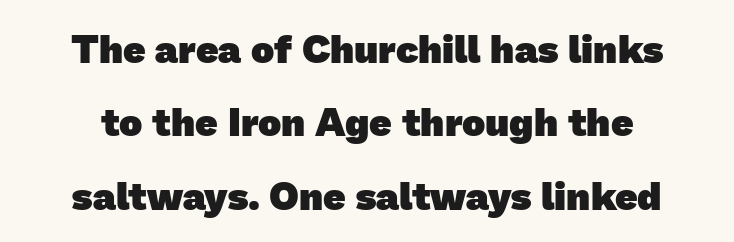
Q: Is the text bold? A: Yes.
Q: Is the typeface a serif or a sans-serif typeface? A: Sans-serif.
Q: Is the text underlined? A: No.
Q: Is the spacing between letters normal or unusually wide? A: Normal.
Q: Width (condensed, normal, or wide)? A: Normal.
Q: Stroke contrast? A: Low.
Q: x-height? A: Medium.
Q: Monospaced? A: No.
